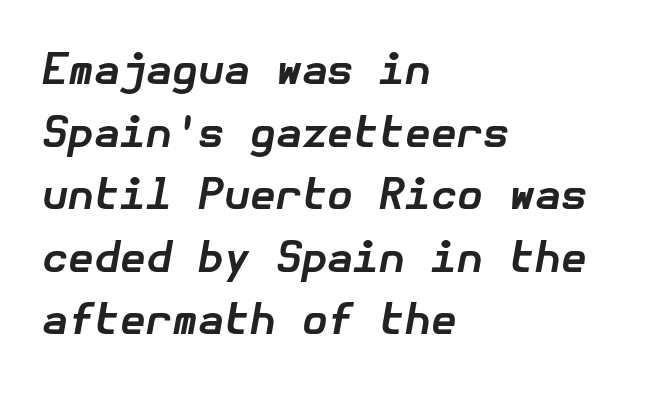
The image shows 42 px bold type, italic (leaning right); set left-aligned, normal line spacing (1.49x), normal letter spacing, not underlined; low stroke contrast and a medium x-height.
